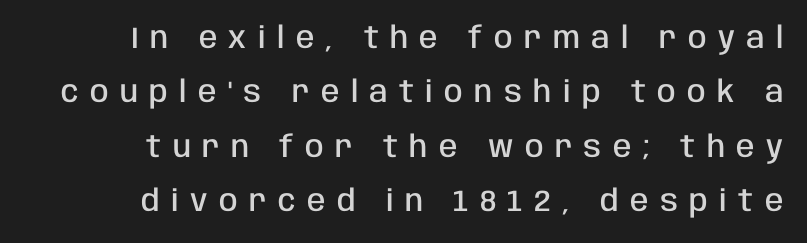
Q: Is the text bold? A: Semi-bold.
Q: Is the text italic (slanted)? A: No, it is upright.
Q: Is the typeface a serif or a sans-serif typeface? A: Sans-serif.
Q: Is the text underlined? A: No.
Q: How is the paragraph aligned? A: Right-aligned.
Q: Is the spacing between letters normal or unusually wide? A: Unusually wide.
Q: Width (condensed, normal, or wide)? A: Condensed.
Q: Stroke contrast? A: Low.
Q: x-height? A: Large.
Q: Monospaced? A: No.
